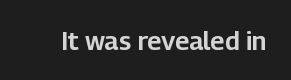
Q: Is the text italic (slanted)? A: No, it is upright.
Q: Is the text underlined? A: No.
Q: Is the spacing between letters normal or unusually wide? A: Normal.
